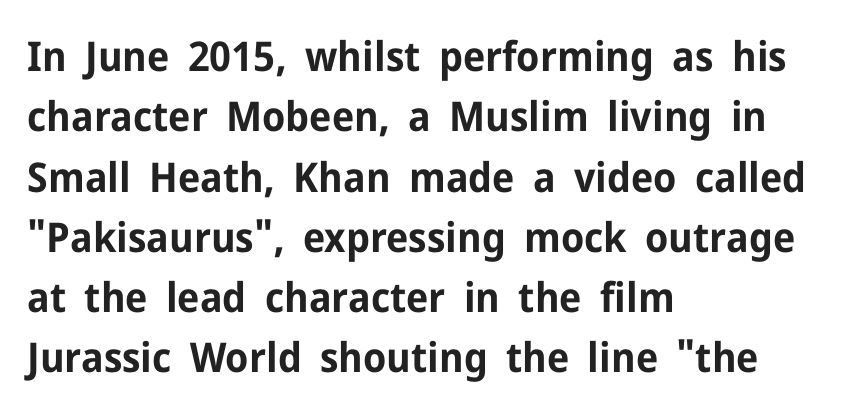
{"serif": "no", "italic": "no", "bold": "yes", "weight": "bold", "width": "normal", "stroke_contrast": "low", "x_height": "medium", "monospaced": "no", "underline": "no", "align": "left", "line_spacing": "normal", "line_spacing_ratio": 1.47, "letter_spacing": "normal", "letter_spacing_em": 0.0, "glyph_px": 41}
